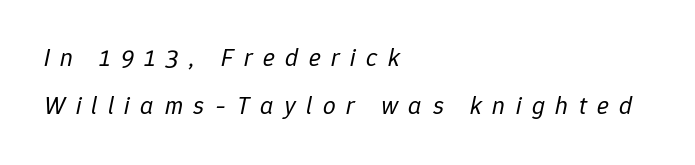
{"italic": "yes", "lean": "right", "slant_degrees": 12, "bold": "no", "underline": "no", "align": "left", "line_spacing": "loose", "line_spacing_ratio": 1.91, "letter_spacing": "wide", "letter_spacing_em": 0.42, "glyph_px": 25}
